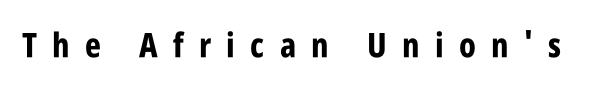
The image shows 34 px bold, condensed sans-serif type, upright; set unusually wide letter spacing (+0.45 em), not underlined; low stroke contrast and a large x-height.
